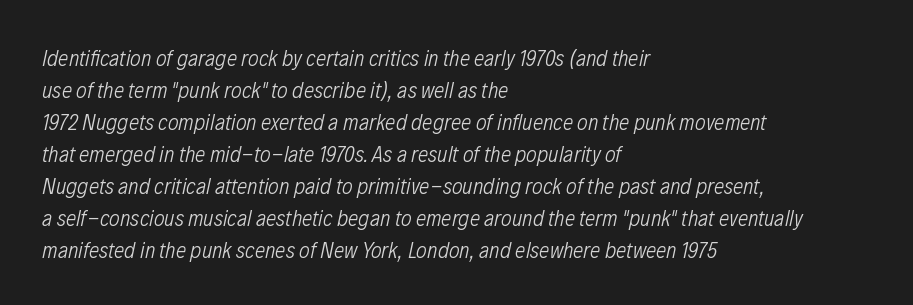
Q: Is the text bold? A: No.
Q: Is the text italic (slanted)? A: Yes, it leans right by about 12 degrees.
Q: Is the text underlined? A: No.
Q: How is the paragraph aligned? A: Left-aligned.
Q: Is the spacing between letters normal or unusually wide? A: Normal.
Q: Is the spacing between lines tight, normal or loose? A: Normal.
